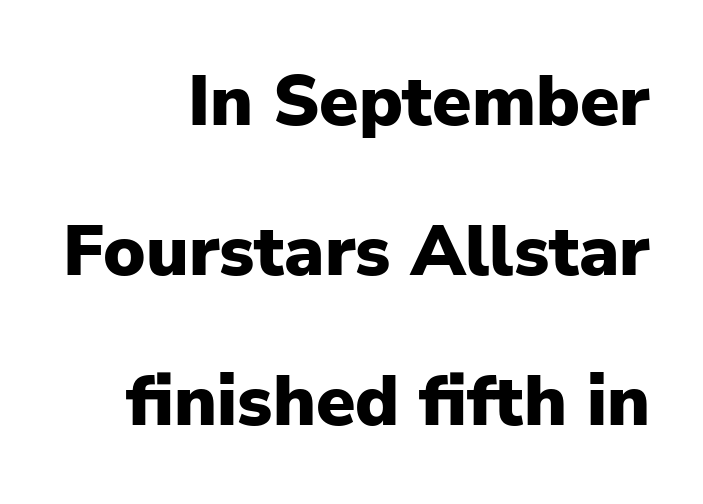
{"serif": "no", "italic": "no", "bold": "yes", "weight": "heavy", "width": "normal", "stroke_contrast": "low", "x_height": "medium", "monospaced": "no", "underline": "no", "align": "right", "line_spacing": "loose", "line_spacing_ratio": 2.11, "letter_spacing": "normal", "letter_spacing_em": 0.0, "glyph_px": 71}
